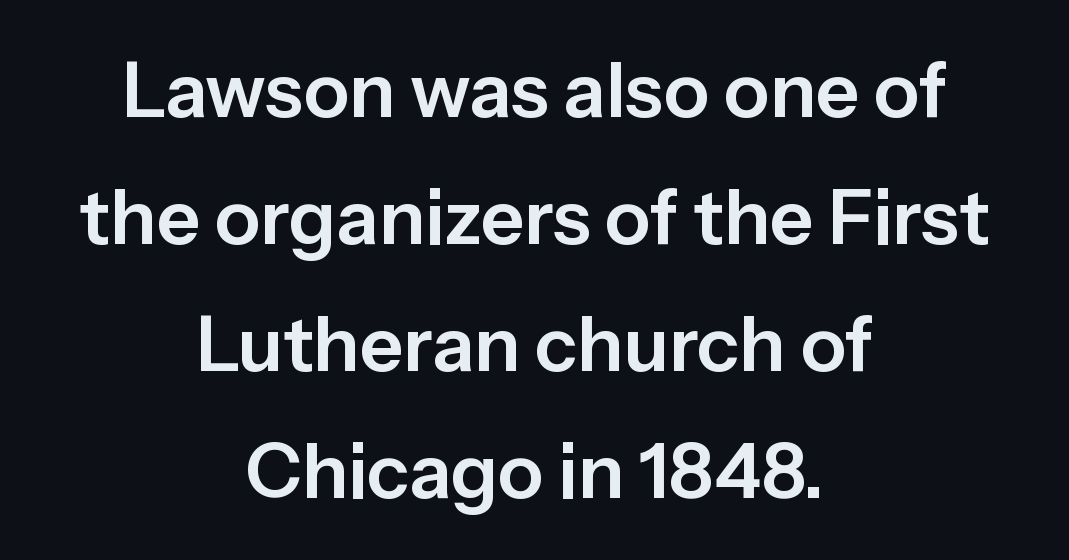
Q: Is the text italic (slanted)? A: No, it is upright.
Q: Is the typeface a serif or a sans-serif typeface? A: Sans-serif.
Q: Is the text underlined? A: No.
Q: How is the paragraph aligned? A: Centered.
Q: Is the spacing between letters normal or unusually wide? A: Normal.
Q: Is the spacing between lines tight, normal or loose? A: Normal.
Q: Width (condensed, normal, or wide)? A: Normal.
Q: Stroke contrast? A: Low.
Q: x-height? A: Medium.
Q: Monospaced? A: No.
